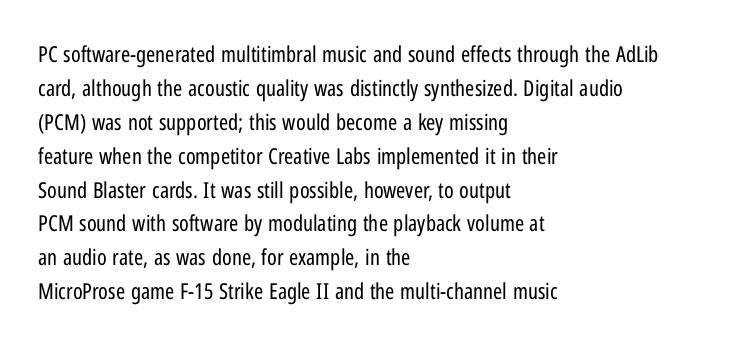
The image shows 22 px text type, upright; set left-aligned, normal line spacing (1.54x), normal letter spacing, not underlined.
